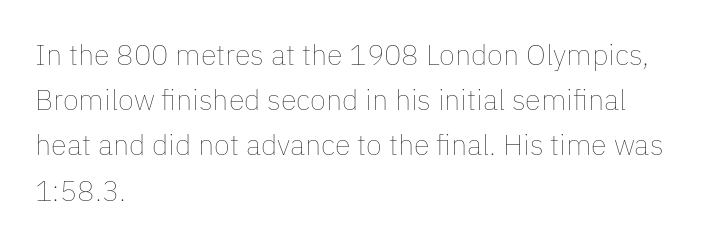
{"italic": "no", "bold": "no", "weight": "thin", "width": "normal", "stroke_contrast": "low", "x_height": "medium", "monospaced": "no", "underline": "no", "align": "left", "line_spacing": "normal", "line_spacing_ratio": 1.56, "letter_spacing": "normal", "letter_spacing_em": 0.0, "glyph_px": 29}
